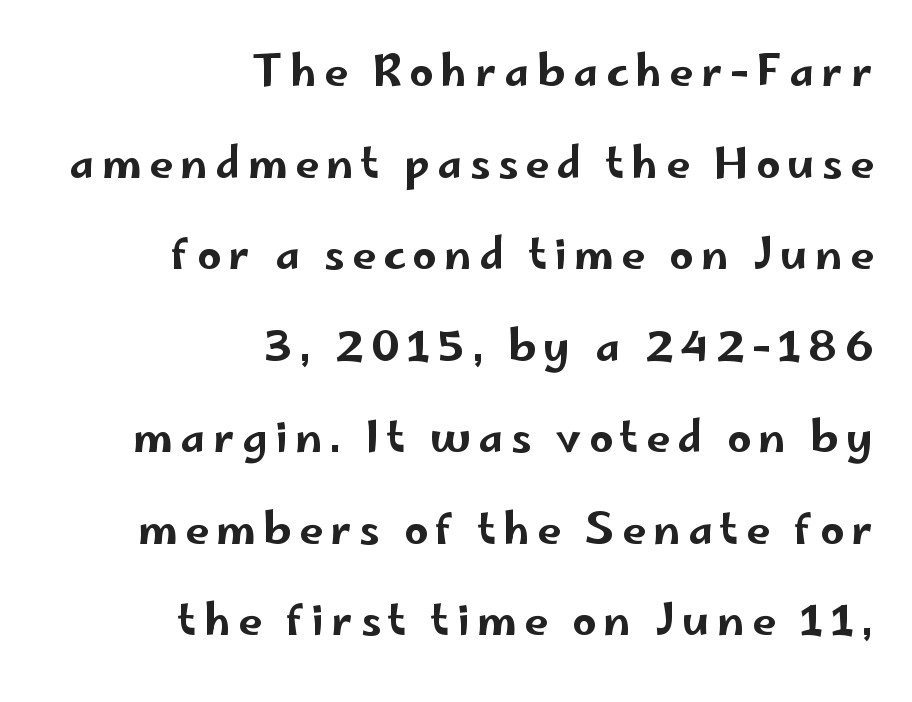
The image shows 42 px wide sans-serif type, upright; set right-aligned, loose line spacing (2.18x), not underlined; low stroke contrast and a small x-height.
